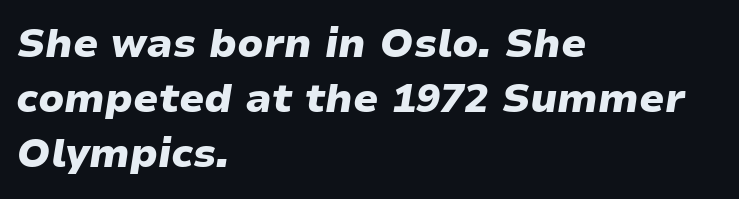
Honestly, the row spacing looks completely unremarkable. The compositor pushed each line to the left boundary. These lines are rendered in a variable-pitch font. Is the type bold? Yes — the strokes are clearly thick and heavy. These lines were composed using italics.
